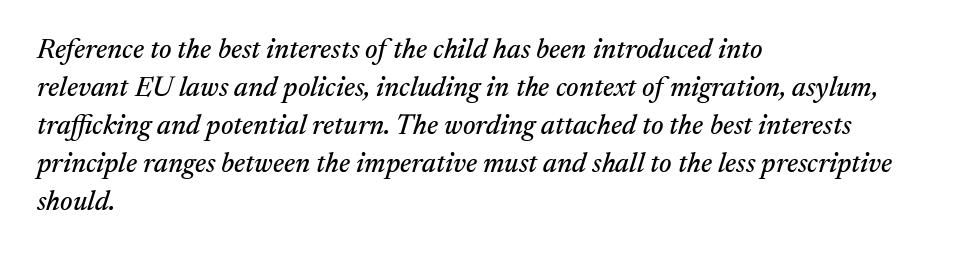
Q: Is the text italic (slanted)? A: Yes, it leans right by about 17 degrees.
Q: Is the typeface a serif or a sans-serif typeface? A: Serif.
Q: Is the text underlined? A: No.
Q: How is the paragraph aligned? A: Left-aligned.
Q: Is the spacing between letters normal or unusually wide? A: Normal.
Q: Is the spacing between lines tight, normal or loose? A: Normal.
Q: Width (condensed, normal, or wide)? A: Normal.
Q: Stroke contrast? A: Medium.
Q: x-height? A: Medium.
Q: Monospaced? A: No.
